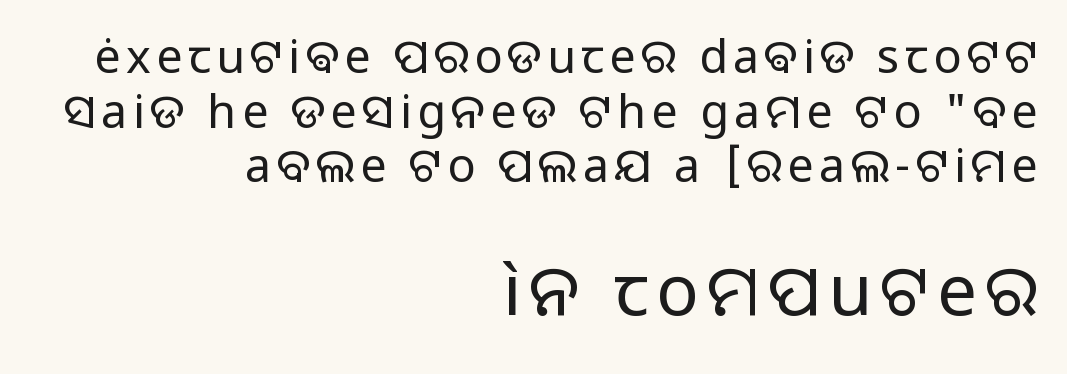
{"serif": "no", "italic": "no", "bold": "no", "weight": "regular", "width": "normal", "stroke_contrast": "low", "x_height": "medium", "monospaced": "no", "underline": "no", "align": "right", "line_spacing_ratio": 1.16, "larger_block": "second", "size_ratio": 1.51, "glyph_px": 71}
